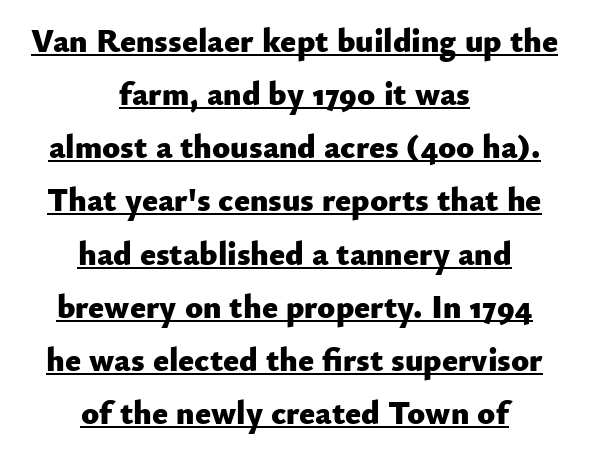
The image shows 33 px heavy sans-serif type, upright; set centered, normal line spacing (1.61x), normal letter spacing, underlined; low stroke contrast and a small x-height.
